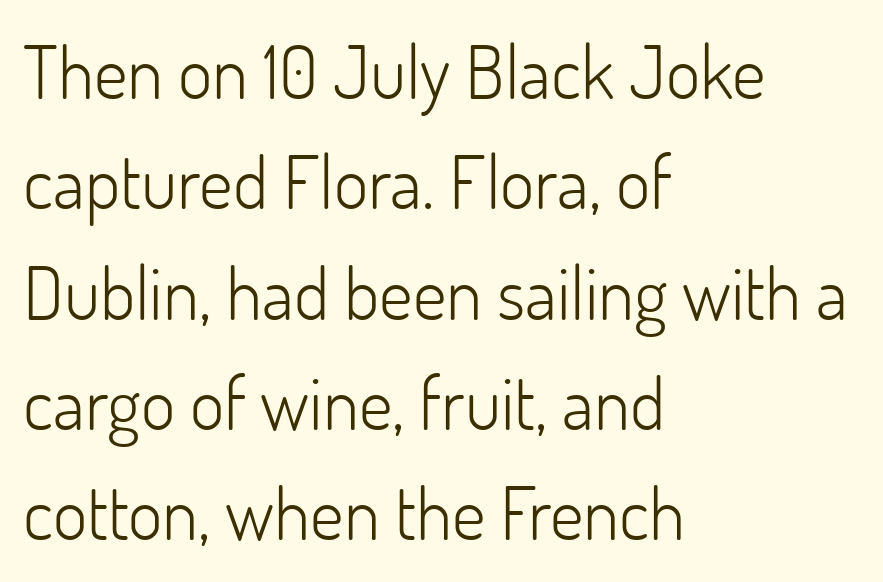
{"serif": "no", "italic": "no", "bold": "no", "weight": "light", "width": "normal", "stroke_contrast": "low", "x_height": "small", "monospaced": "no", "underline": "no", "align": "left", "line_spacing": "normal", "line_spacing_ratio": 1.49, "letter_spacing": "normal", "letter_spacing_em": 0.0, "glyph_px": 74}
